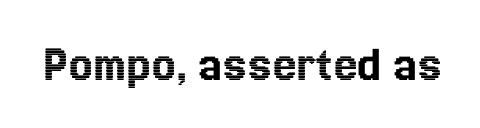
When letters stand straight like this, we call the style roman or upright. You could call the tracking neutral — neither tight nor loose. Proportional: the letters do not fall into vertical columns. The specimen omits any rule beneath the text block's lines.
